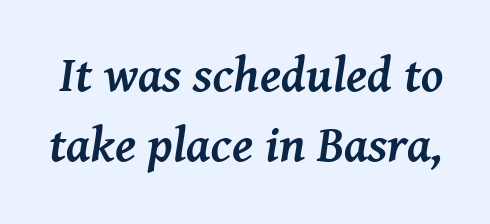
The image shows 50 px semibold serif type, italic (leaning right); set normal line spacing (1.41x), normal letter spacing, not underlined; medium stroke contrast and a medium x-height.
